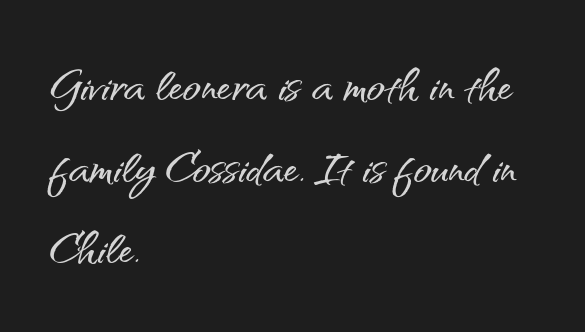
The image shows 60 px sans-serif type; set left-aligned, normal line spacing (1.36x), normal letter spacing, not underlined; medium stroke contrast and a small x-height.
